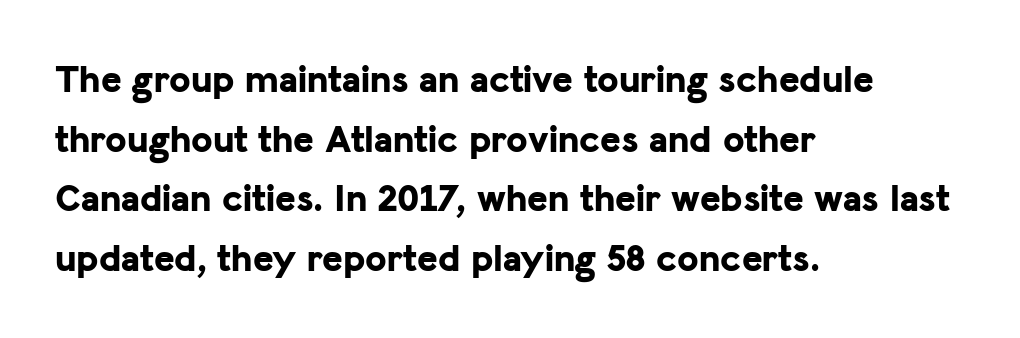
Q: Is the text bold? A: Yes.
Q: Is the text italic (slanted)? A: No, it is upright.
Q: Is the typeface a serif or a sans-serif typeface? A: Sans-serif.
Q: Is the text underlined? A: No.
Q: How is the paragraph aligned? A: Left-aligned.
Q: Is the spacing between letters normal or unusually wide? A: Normal.
Q: Is the spacing between lines tight, normal or loose? A: Normal.
Q: Width (condensed, normal, or wide)? A: Normal.
Q: Stroke contrast? A: Low.
Q: x-height? A: Medium.
Q: Monospaced? A: No.
